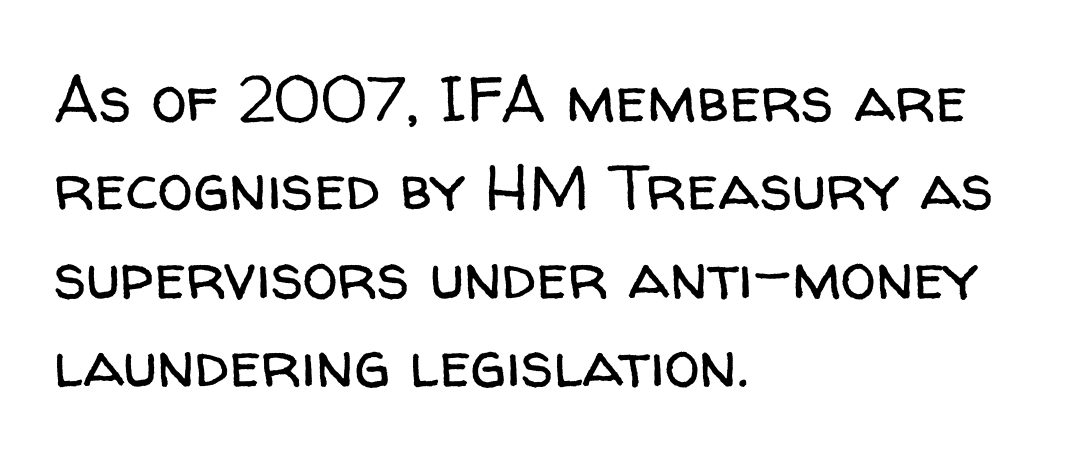
Q: Is the text bold? A: No.
Q: Is the text italic (slanted)? A: No, it is upright.
Q: Is the typeface a serif or a sans-serif typeface? A: Sans-serif.
Q: Is the text underlined? A: No.
Q: How is the paragraph aligned? A: Left-aligned.
Q: Is the spacing between letters normal or unusually wide? A: Normal.
Q: Is the spacing between lines tight, normal or loose? A: Normal.
Q: Width (condensed, normal, or wide)? A: Normal.
Q: Stroke contrast? A: Low.
Q: x-height? A: Medium.
Q: Monospaced? A: No.
